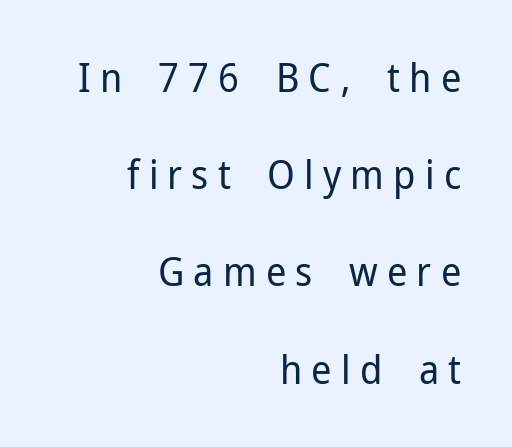
The image shows 40 px regular-weight sans-serif type, upright; set right-aligned, loose line spacing (2.43x), unusually wide letter spacing (+0.23 em), not underlined; low stroke contrast and a medium x-height.
